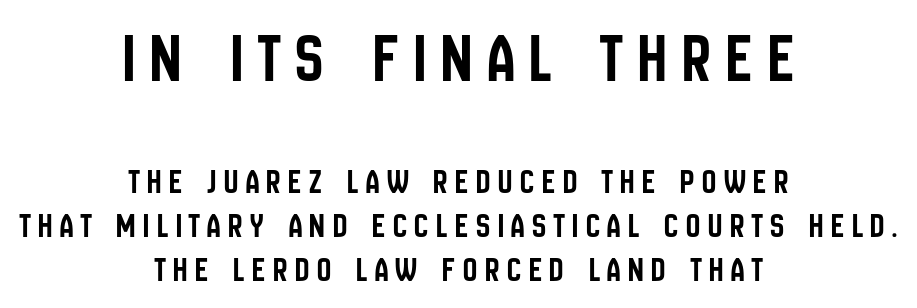
Q: Is the text italic (slanted)? A: No, it is upright.
Q: Is the typeface a serif or a sans-serif typeface? A: Sans-serif.
Q: Is the text underlined? A: No.
Q: How is the paragraph aligned? A: Centered.
Q: Is the spacing between letters normal or unusually wide? A: Unusually wide.
Q: Is the spacing between lines tight, normal or loose? A: Normal.
Q: Which block of text is set in a larger size, the first (top) or the second (bottom)? A: The first (top) one.
Q: Width (condensed, normal, or wide)? A: Condensed.
Q: Stroke contrast? A: Low.
Q: x-height? A: Large.
Q: Monospaced? A: No.
